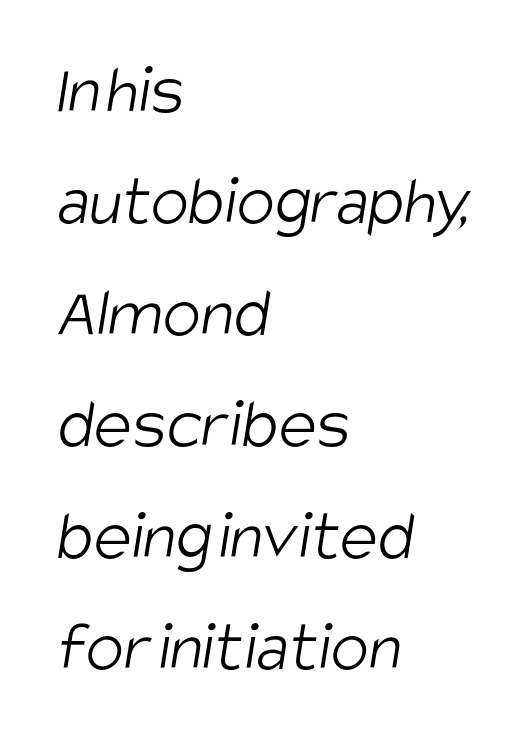
The image shows 71 px light, condensed sans-serif type; set left-aligned, normal line spacing (1.57x), normal letter spacing, not underlined; low stroke contrast and a large x-height.
